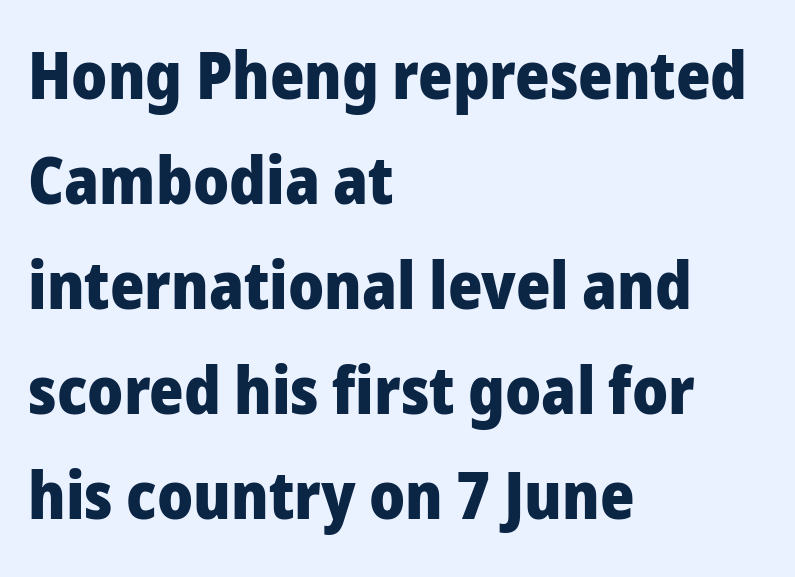
There is no visible air inserted between adjacent glyphs. Casual observation: everything's shoved over to the left. The space beneath each line is pristine and unruled. Varying glyph widths throughout — classic text-font behaviour. You'd pick this weight for a headline — it's a proper bold.
